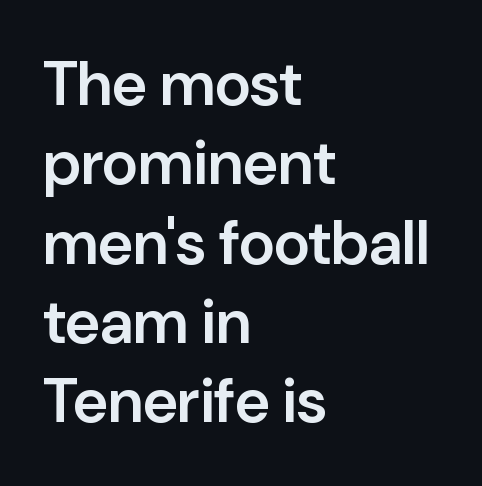
A semibold gives these letters moderate extra thickness, short of bold. In terms of leading, this rendering sits right in the middle. Nobody drew a line under any word here. Default kerning and tracking; the words read as compact shapes.
